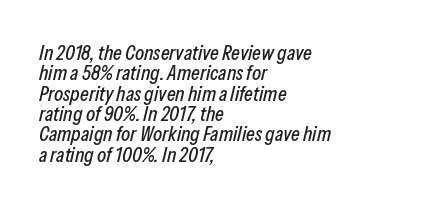
You could call the tracking neutral — neither tight nor loose. The axis of the letterforms is tilted away from vertical. The baseline area is clear. The lines in this sample share a left origin and differ only in where they stop. If you measured baseline to baseline, you'd find a short distance.
